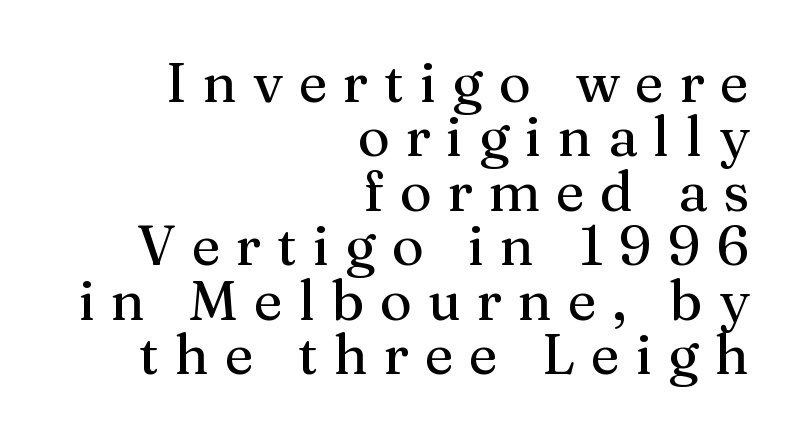
Only glyphs here, with clear space below each row. The rendering anchors every line to the right-hand side. Vertical spacing — tight. Look at the bottom of the vertical strokes: they flare into serifs here. Is there any slant? The stems are plumb. Tracking here is generous; glyphs stand well apart from one another.
